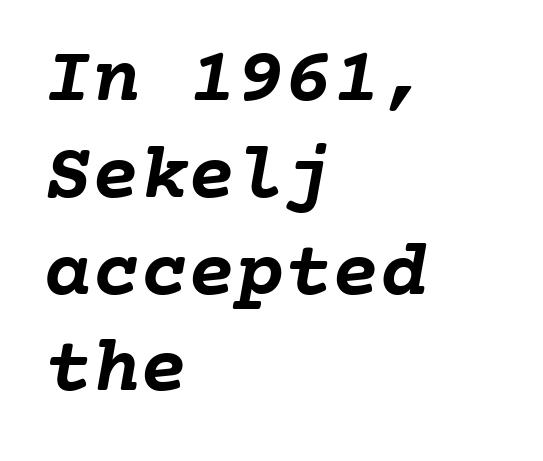
The image shows 80 px semibold type, monospaced; set left-aligned, line spacing 1.21x, normal letter spacing, not underlined; low stroke contrast and a medium x-height.
